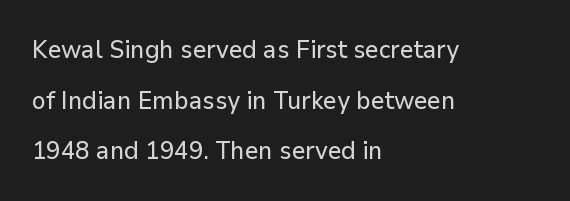
{"italic": "no", "underline": "no", "align": "left", "line_spacing": "loose", "line_spacing_ratio": 2.03, "letter_spacing": "normal", "letter_spacing_em": 0.0, "glyph_px": 25}
